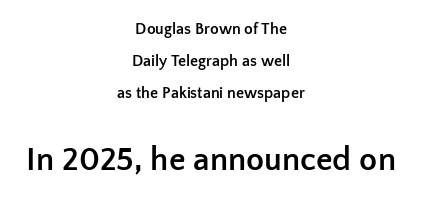
Q: Is the text bold? A: Yes.
Q: Is the text italic (slanted)? A: No, it is upright.
Q: Is the typeface a serif or a sans-serif typeface? A: Sans-serif.
Q: Is the text underlined? A: No.
Q: How is the paragraph aligned? A: Centered.
Q: Is the spacing between letters normal or unusually wide? A: Normal.
Q: Is the spacing between lines tight, normal or loose? A: Loose.
Q: Which block of text is set in a larger size, the first (top) or the second (bottom)? A: The second (bottom) one.
Q: Width (condensed, normal, or wide)? A: Normal.
Q: Stroke contrast? A: Low.
Q: x-height? A: Medium.
Q: Monospaced? A: No.
